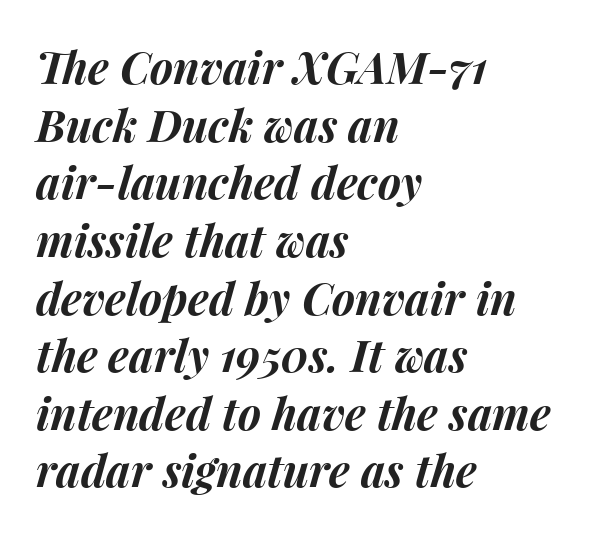
{"italic": "yes", "lean": "right", "slant_degrees": 15, "bold": "yes", "weight": "bold", "width": "normal", "stroke_contrast": "medium", "x_height": "medium", "monospaced": "no", "underline": "no", "align": "left", "line_spacing": "normal", "line_spacing_ratio": 1.31, "letter_spacing": "normal", "letter_spacing_em": 0.0, "glyph_px": 44}
